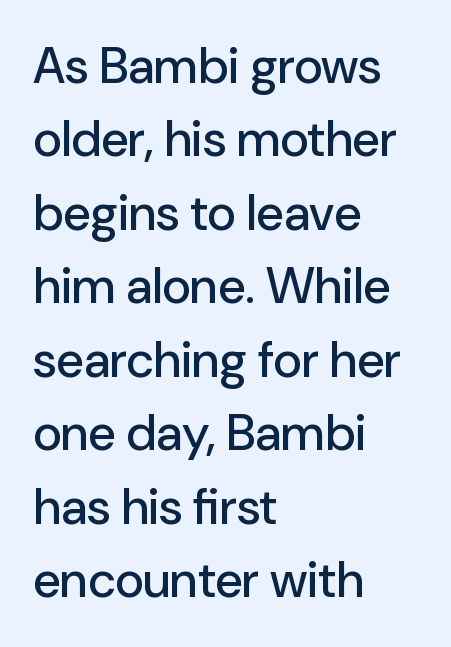
{"serif": "no", "italic": "no", "width": "normal", "stroke_contrast": "low", "x_height": "medium", "monospaced": "no", "underline": "no", "align": "left", "line_spacing": "normal", "line_spacing_ratio": 1.47, "letter_spacing": "normal", "letter_spacing_em": 0.0, "glyph_px": 50}
